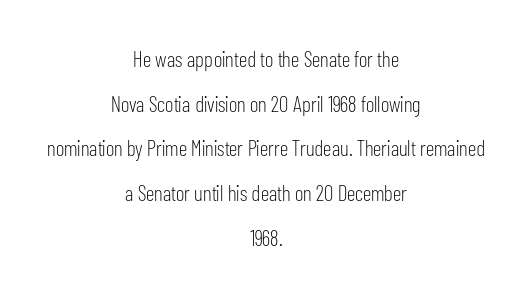
{"italic": "no", "bold": "no", "underline": "no", "align": "center", "line_spacing": "loose", "line_spacing_ratio": 2.03, "letter_spacing": "normal", "letter_spacing_em": 0.0, "glyph_px": 22}
